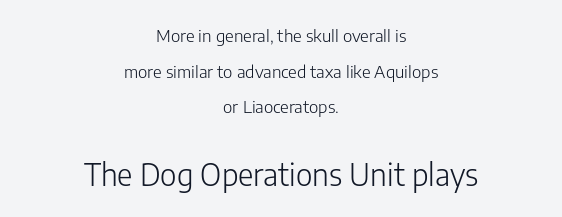
Q: Is the text bold? A: No.
Q: Is the text italic (slanted)? A: No, it is upright.
Q: Is the typeface a serif or a sans-serif typeface? A: Sans-serif.
Q: Is the text underlined? A: No.
Q: How is the paragraph aligned? A: Centered.
Q: Is the spacing between letters normal or unusually wide? A: Normal.
Q: Is the spacing between lines tight, normal or loose? A: Loose.
Q: Which block of text is set in a larger size, the first (top) or the second (bottom)? A: The second (bottom) one.
Q: Width (condensed, normal, or wide)? A: Normal.
Q: Stroke contrast? A: Low.
Q: x-height? A: Medium.
Q: Monospaced? A: No.
